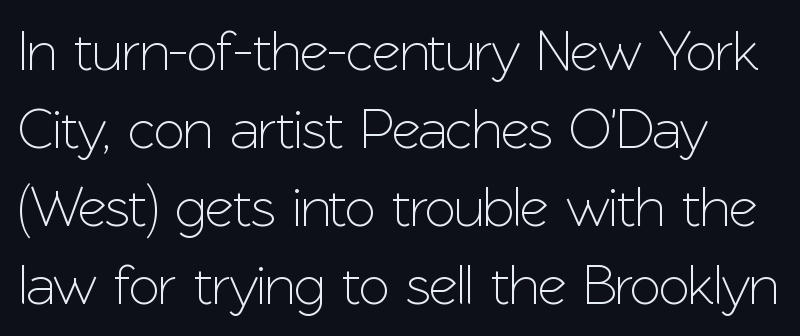
The face used here is proportionally spaced, like ordinary book or web type. There is no visible air inserted between adjacent glyphs. The face used here is a sans, in the tradition of grotesques and geometrics. Baseline-to-baseline distance is the conventional proportion of letter height.
